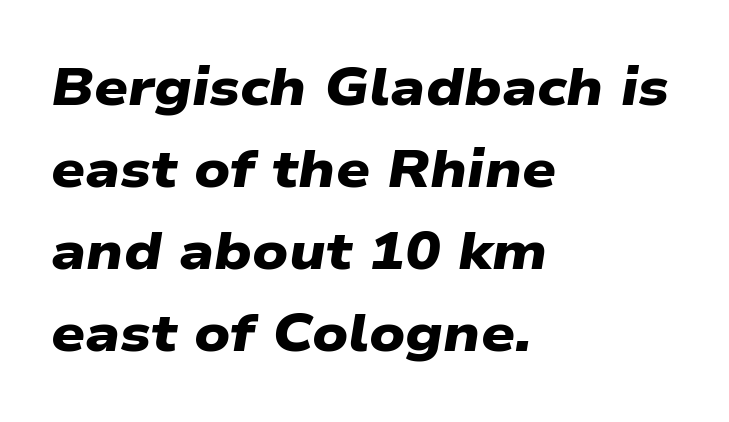
{"serif": "no", "bold": "yes", "weight": "heavy", "width": "wide", "stroke_contrast": "low", "x_height": "medium", "monospaced": "no", "underline": "no", "align": "left", "line_spacing": "normal", "line_spacing_ratio": 1.55, "letter_spacing": "normal", "letter_spacing_em": 0.0, "glyph_px": 53}
